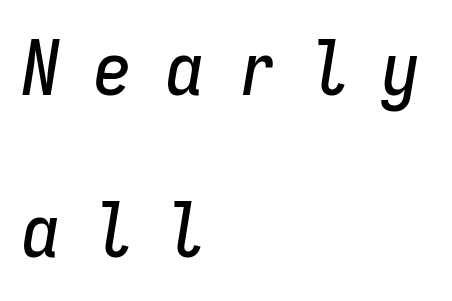
Q: Is the text italic (slanted)? A: Yes, it leans right by about 9 degrees.
Q: Is the text underlined? A: No.
Q: How is the paragraph aligned? A: Left-aligned.
Q: Is the spacing between letters normal or unusually wide? A: Unusually wide.
Q: Is the spacing between lines tight, normal or loose? A: Loose.
Q: Width (condensed, normal, or wide)? A: Condensed.
Q: Stroke contrast? A: Low.
Q: x-height? A: Medium.
Q: Monospaced? A: Yes.
